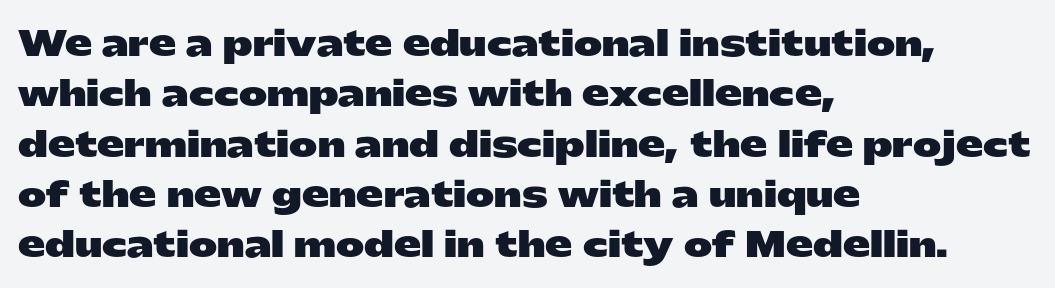
The image shows 34 px heavy, wide sans-serif type, upright; set left-aligned, normal line spacing (1.48x), normal letter spacing, not underlined; low stroke contrast and a medium x-height.
